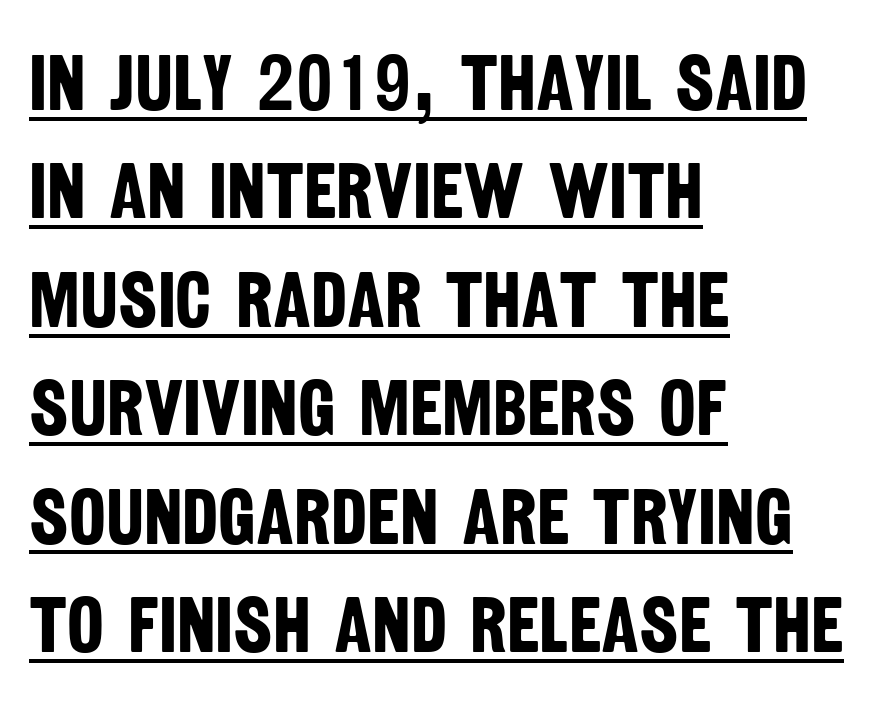
Regarding serifs, this sample does without them. Each glyph is drawn with heavy, bold strokes. This sample has the flowing, uneven cadence of proportional lettering. The type is set solid horizontally, with unmodified tracking. The space between consecutive lines is moderate.
